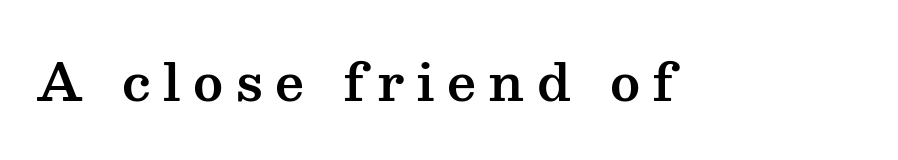
The space directly below the letters is spotless. The face used here is proportionally spaced, like ordinary book or web type. Ascenders rise straight up at ninety degrees. What stands out about the letter spacing? Its width — letters are far apart. The rendering shows small feet on the letterforms — a serif design.
